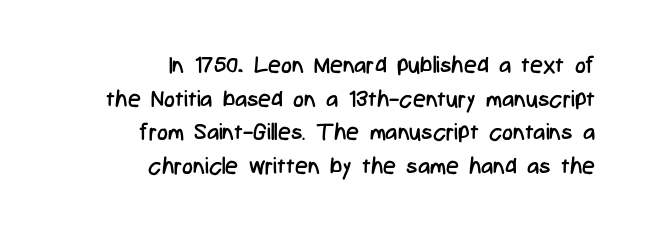
Q: Is the text bold? A: No.
Q: Is the text italic (slanted)? A: No, it is upright.
Q: Is the text underlined? A: No.
Q: How is the paragraph aligned? A: Right-aligned.
Q: Is the spacing between letters normal or unusually wide? A: Normal.
Q: Is the spacing between lines tight, normal or loose? A: Normal.
